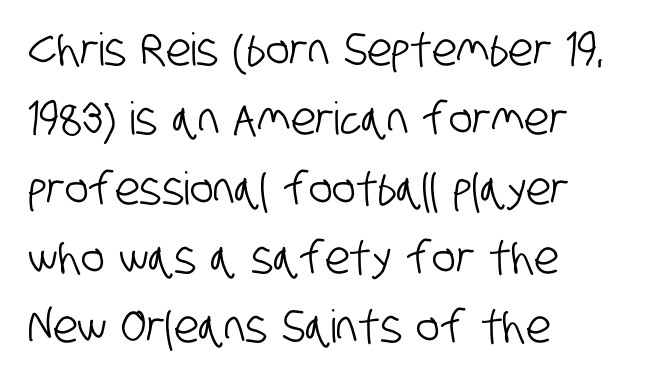
The image shows 45 px condensed sans-serif type; set left-aligned, normal line spacing (1.54x), normal letter spacing, not underlined; low stroke contrast and a large x-height.
